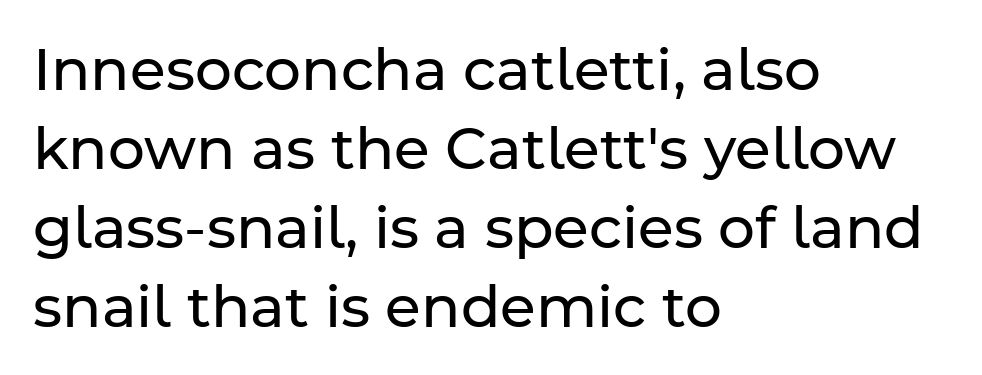
The image shows 58 px regular-weight sans-serif type, upright; set left-aligned, normal line spacing (1.36x), normal letter spacing, not underlined; low stroke contrast and a medium x-height.
